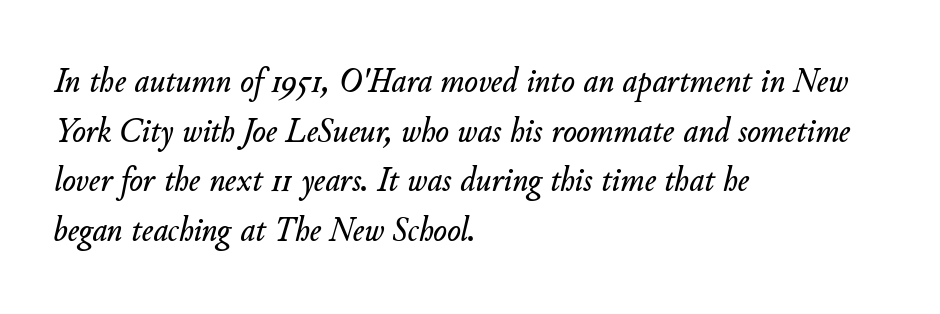
Q: Is the text italic (slanted)? A: Yes, it leans right by about 11 degrees.
Q: Is the text underlined? A: No.
Q: How is the paragraph aligned? A: Left-aligned.
Q: Is the spacing between letters normal or unusually wide? A: Normal.
Q: Is the spacing between lines tight, normal or loose? A: Normal.
Q: Width (condensed, normal, or wide)? A: Normal.
Q: Stroke contrast? A: Low.
Q: x-height? A: Small.
Q: Monospaced? A: No.
